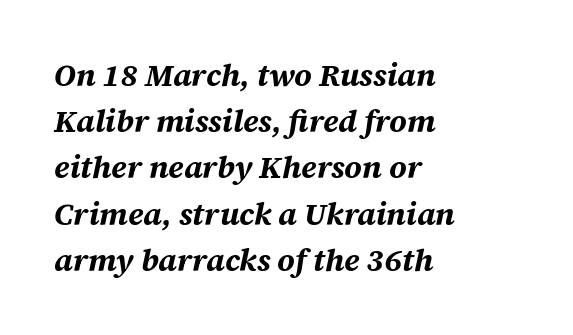
The image shows 31 px bold type, italic (leaning right); set left-aligned, normal line spacing (1.49x), normal letter spacing, not underlined; medium stroke contrast and a large x-height.
